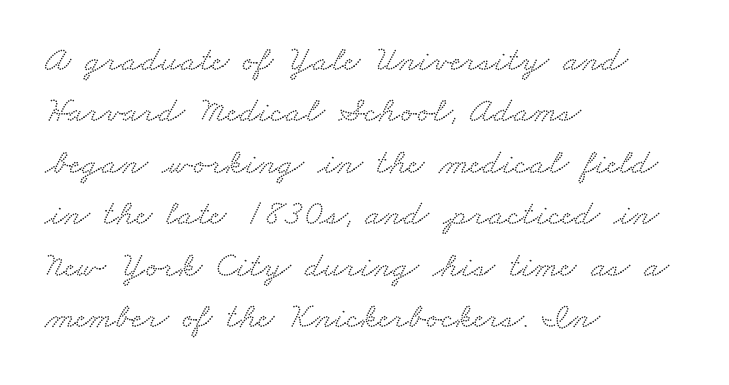
The image shows 36 px wide type; set left-aligned, normal line spacing (1.43x), normal letter spacing, not underlined; low stroke contrast and a small x-height.
